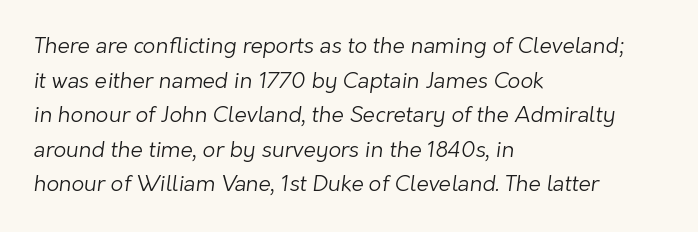
The image shows 22 px text type; set left-aligned, normal line spacing (1.57x), normal letter spacing, not underlined.
